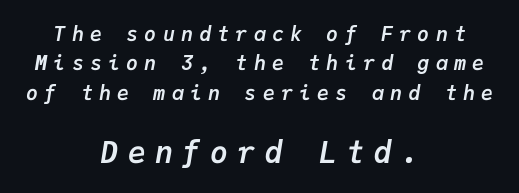
Q: Is the text bold? A: Yes.
Q: Is the text italic (slanted)? A: Yes, it leans right by about 9 degrees.
Q: Is the text underlined? A: No.
Q: How is the paragraph aligned? A: Centered.
Q: Is the spacing between letters normal or unusually wide? A: Unusually wide.
Q: Is the spacing between lines tight, normal or loose? A: Normal.
Q: Which block of text is set in a larger size, the first (top) or the second (bottom)? A: The second (bottom) one.
Q: Width (condensed, normal, or wide)? A: Normal.
Q: Stroke contrast? A: Low.
Q: x-height? A: Medium.
Q: Monospaced? A: Yes.
